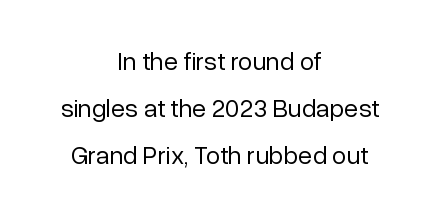
Q: Is the text bold? A: No.
Q: Is the text italic (slanted)? A: No, it is upright.
Q: Is the text underlined? A: No.
Q: How is the paragraph aligned? A: Centered.
Q: Is the spacing between letters normal or unusually wide? A: Normal.
